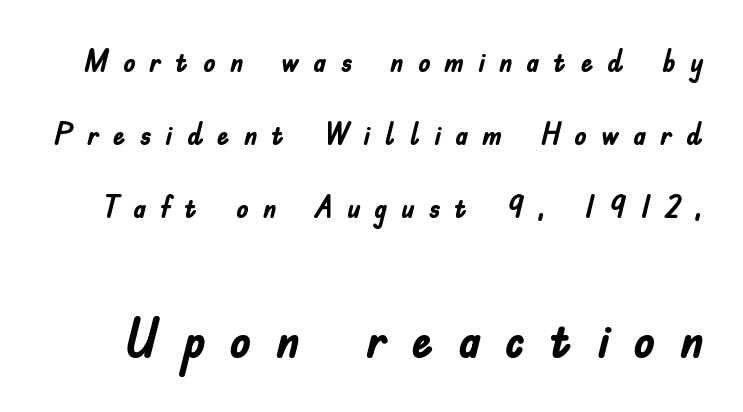
{"serif": "no", "bold": "yes", "weight": "semibold", "width": "condensed", "stroke_contrast": "low", "x_height": "small", "monospaced": "no", "underline": "no", "line_spacing": "loose", "line_spacing_ratio": 2.36, "letter_spacing": "wide", "letter_spacing_em": 0.45, "larger_block": "second", "size_ratio": 1.74, "glyph_px": 54}
